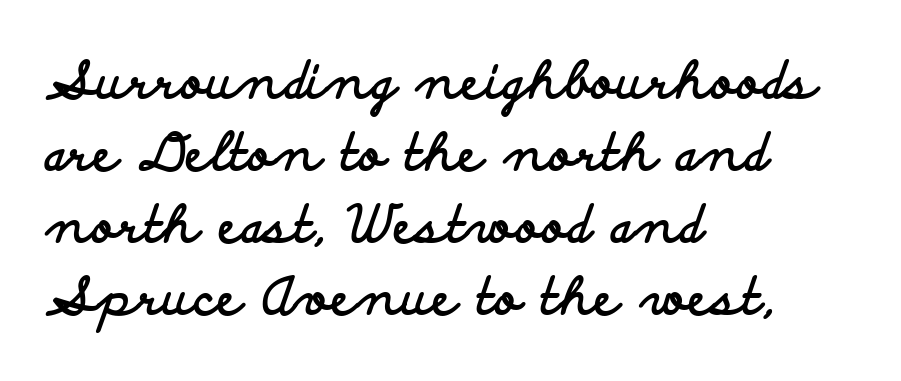
{"serif": "no", "bold": "yes", "weight": "bold", "width": "wide", "stroke_contrast": "low", "x_height": "small", "monospaced": "no", "underline": "no", "align": "left", "line_spacing": "normal", "line_spacing_ratio": 1.41, "letter_spacing": "normal", "letter_spacing_em": 0.0, "glyph_px": 51}
